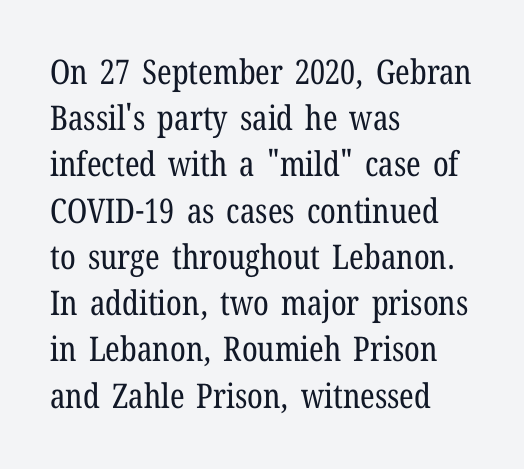
{"serif": "yes", "italic": "no", "bold": "no", "weight": "regular", "width": "condensed", "stroke_contrast": "low", "x_height": "medium", "monospaced": "no", "underline": "no", "align": "left", "line_spacing": "normal", "line_spacing_ratio": 1.36, "letter_spacing": "normal", "letter_spacing_em": 0.0, "glyph_px": 34}
